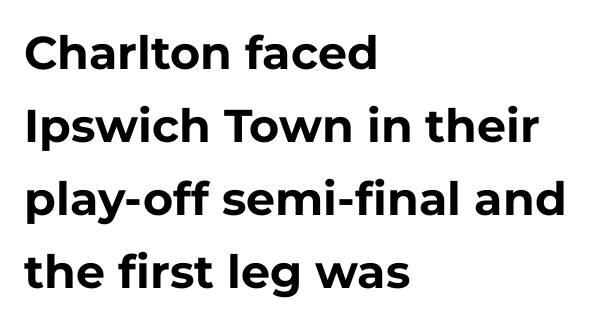
{"serif": "no", "italic": "no", "bold": "yes", "weight": "bold", "width": "normal", "stroke_contrast": "low", "x_height": "medium", "monospaced": "no", "underline": "no", "align": "left", "line_spacing": "normal", "line_spacing_ratio": 1.59, "letter_spacing": "normal", "letter_spacing_em": 0.0, "glyph_px": 46}
